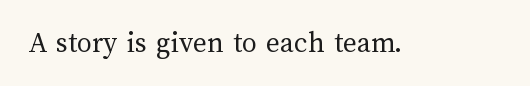
The image shows 30 px regular-weight type, upright; set normal letter spacing, not underlined; medium stroke contrast and a medium x-height.
